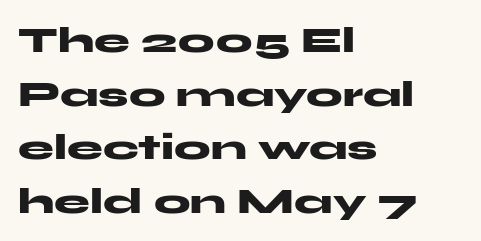
Horizontally, the lines are justified to the leading edge only. Observe the absence of serifs on each vertical stroke in this sample. Vertical spacing — default. Decoration check: the copy has no underline. This sample has the flowing, uneven cadence of proportional lettering.
